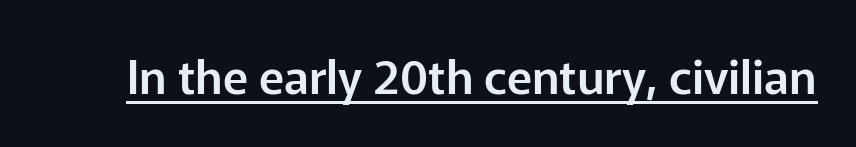
{"serif": "no", "italic": "no", "width": "normal", "stroke_contrast": "low", "x_height": "medium", "monospaced": "no", "underline": "yes", "letter_spacing": "normal", "letter_spacing_em": 0.0, "glyph_px": 47}
